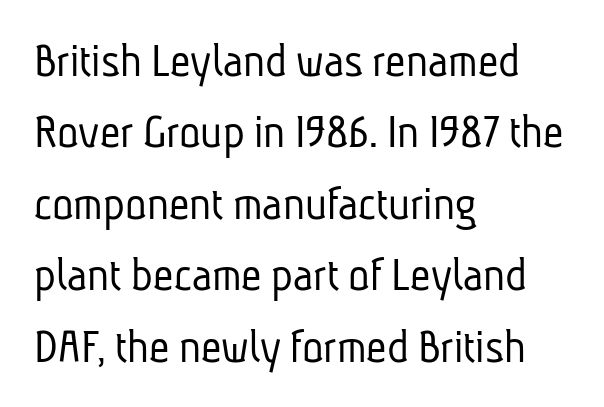
The image shows 50 px light, condensed sans-serif type; set left-aligned, normal line spacing (1.43x), normal letter spacing, not underlined; low stroke contrast and a medium x-height.
